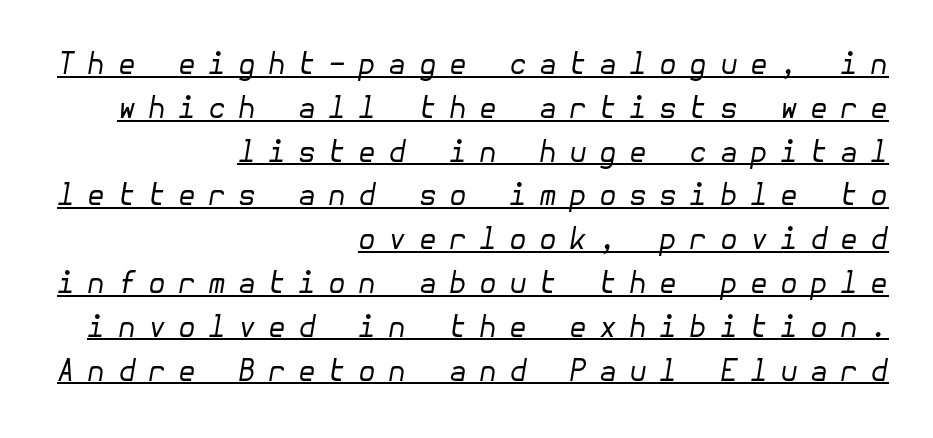
The image shows 29 px regular-weight type, italic (leaning right); set right-aligned, normal line spacing (1.51x), unusually wide letter spacing (+0.42 em), underlined; low stroke contrast and a medium x-height.
